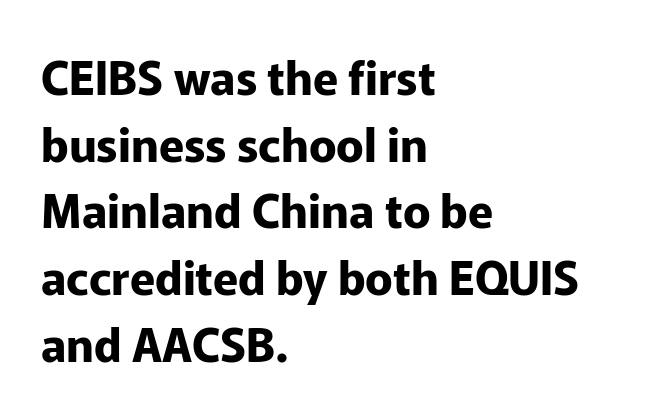
The image shows 46 px bold sans-serif type, upright; set left-aligned, normal line spacing (1.45x), normal letter spacing, not underlined; low stroke contrast and a medium x-height.
